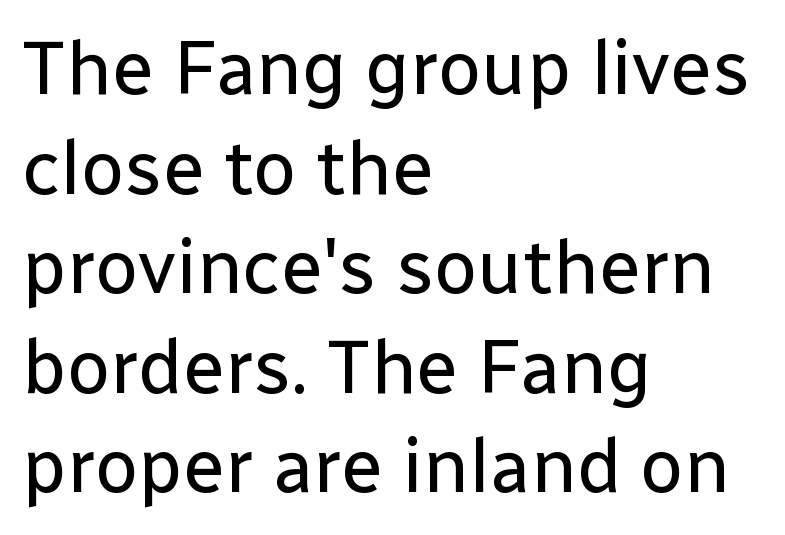
Varying glyph widths throughout — classic text-font behaviour. The letterforms sit at book weight or below. Vertical spacing — default. Line starts are locked; line ends wander. The gaps between neighbouring characters are ordinary and unremarkable.
